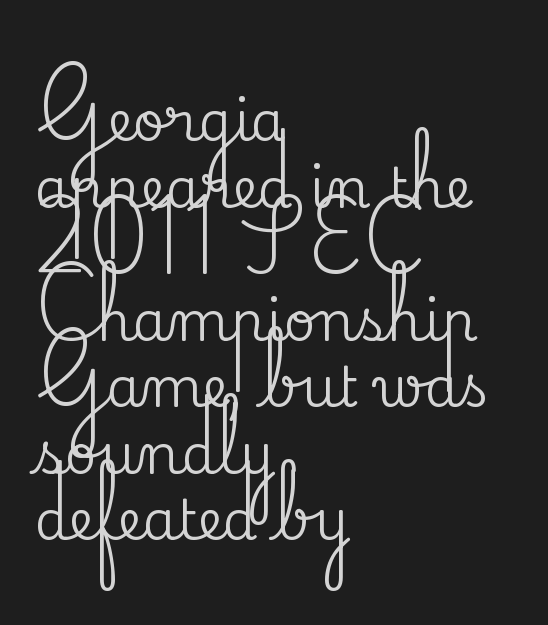
The font family rendered here belongs to the serif group. Honestly, there is no underline to notice here at all. This is roman type, the default non-slanted kind. A classic flush-left, rag-right setting is used for this passage. This rendering leaves character spacing at its baseline value. The passage shown is typed in a proportional face where columns would drift.
